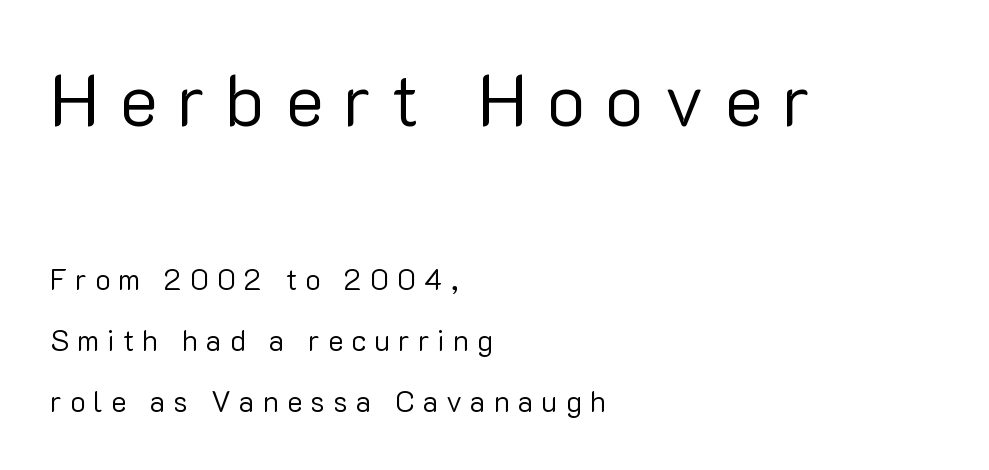
Q: Is the text bold? A: No.
Q: Is the text italic (slanted)? A: No, it is upright.
Q: Is the typeface a serif or a sans-serif typeface? A: Sans-serif.
Q: Is the text underlined? A: No.
Q: How is the paragraph aligned? A: Left-aligned.
Q: Is the spacing between letters normal or unusually wide? A: Unusually wide.
Q: Is the spacing between lines tight, normal or loose? A: Loose.
Q: Which block of text is set in a larger size, the first (top) or the second (bottom)? A: The first (top) one.
Q: Width (condensed, normal, or wide)? A: Normal.
Q: Stroke contrast? A: Low.
Q: x-height? A: Medium.
Q: Monospaced? A: No.
